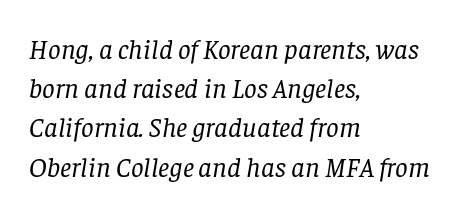
The specimen omits any rule beneath the text block's lines. This block has exactly the height ordinary leading produces. Typographically, this falls in the serif category. Casual observation: everything's shoved over to the left. The typography opts for an oblique posture over an upright one. The letters advance in unequal steps, a hallmark of proportional type.
